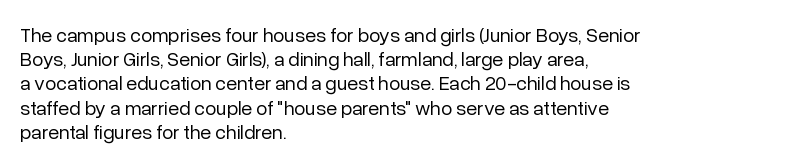
The image shows 20 px text type, upright; set left-aligned, line spacing 1.21x, normal letter spacing, not underlined.
